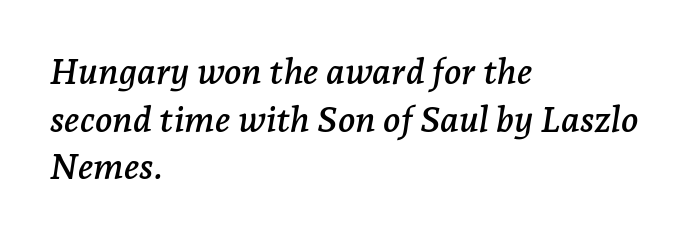
Q: Is the text italic (slanted)? A: Yes, it leans right by about 7 degrees.
Q: Is the typeface a serif or a sans-serif typeface? A: Serif.
Q: Is the text underlined? A: No.
Q: How is the paragraph aligned? A: Left-aligned.
Q: Is the spacing between letters normal or unusually wide? A: Normal.
Q: Is the spacing between lines tight, normal or loose? A: Normal.
Q: Width (condensed, normal, or wide)? A: Normal.
Q: Stroke contrast? A: Low.
Q: x-height? A: Medium.
Q: Monospaced? A: No.
